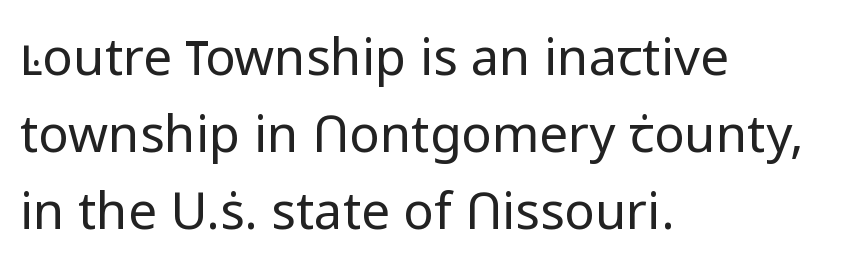
Nothing unusual about the tracking: characters are spaced as the font intends. Ordinary non-slanted type is in use. Interline gaps are of average width in this sample. Left-aligned paragraph, ragged on the right.
